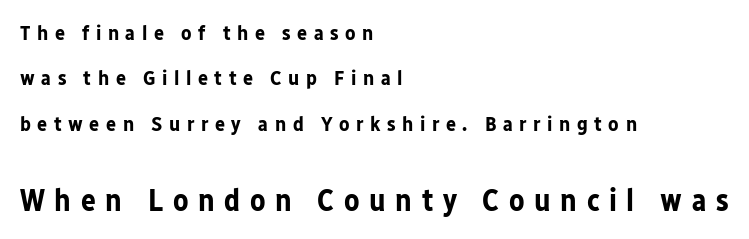
{"serif": "no", "italic": "no", "bold": "yes", "weight": "bold", "width": "normal", "stroke_contrast": "low", "x_height": "medium", "monospaced": "no", "underline": "no", "align": "left", "line_spacing": "loose", "line_spacing_ratio": 2.16, "letter_spacing": "wide", "letter_spacing_em": 0.31, "larger_block": "second", "size_ratio": 1.48, "glyph_px": 31}
